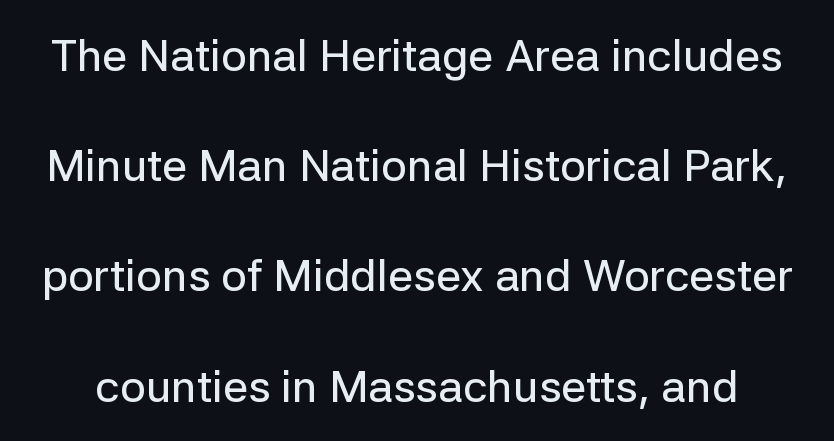
Here the designer chose a conventional face with non-uniform glyph widths. These lines are composed in type without serifs. The strip under each line holds only bare page. Reading down the column, the eye jumps a long way to each next line. Spacing between characters is what you'd get straight out of the box. Does the lettering tilt? It doesn't — this is upright.
